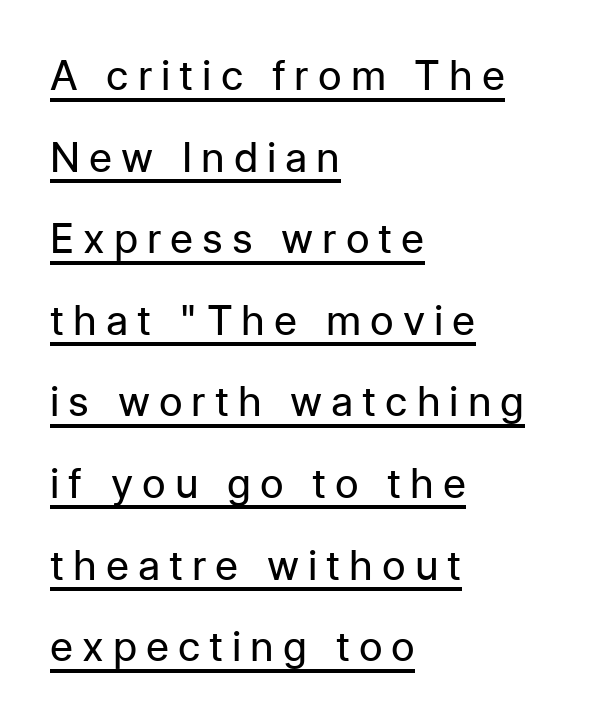
Q: Is the text bold? A: No.
Q: Is the text italic (slanted)? A: No, it is upright.
Q: Is the typeface a serif or a sans-serif typeface? A: Sans-serif.
Q: Is the text underlined? A: Yes.
Q: How is the paragraph aligned? A: Left-aligned.
Q: Is the spacing between letters normal or unusually wide? A: Unusually wide.
Q: Is the spacing between lines tight, normal or loose? A: Loose.
Q: Width (condensed, normal, or wide)? A: Normal.
Q: Stroke contrast? A: Low.
Q: x-height? A: Medium.
Q: Monospaced? A: No.
